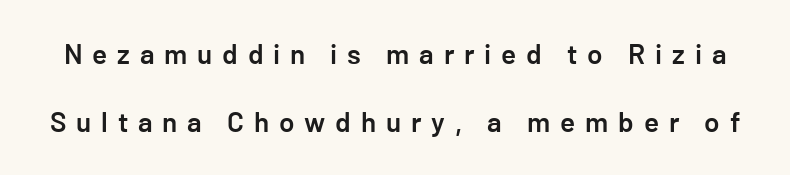
{"serif": "no", "italic": "no", "bold": "semi", "weight": "semibold", "width": "normal", "stroke_contrast": "low", "x_height": "medium", "underline": "no", "line_spacing": "loose", "line_spacing_ratio": 2.44, "letter_spacing": "wide", "letter_spacing_em": 0.35, "glyph_px": 28}
